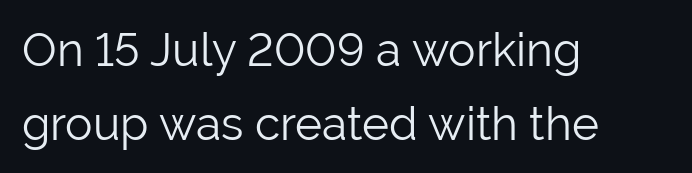
Q: Is the text bold? A: No.
Q: Is the text italic (slanted)? A: No, it is upright.
Q: Is the typeface a serif or a sans-serif typeface? A: Sans-serif.
Q: Is the text underlined? A: No.
Q: How is the paragraph aligned? A: Left-aligned.
Q: Is the spacing between letters normal or unusually wide? A: Normal.
Q: Is the spacing between lines tight, normal or loose? A: Normal.
Q: Width (condensed, normal, or wide)? A: Normal.
Q: Stroke contrast? A: Low.
Q: x-height? A: Medium.
Q: Monospaced? A: No.
